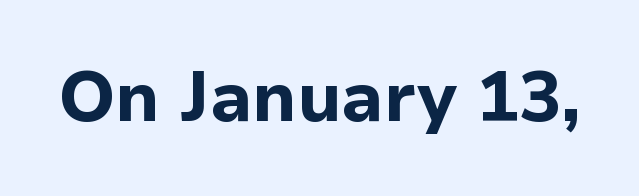
{"serif": "no", "italic": "no", "bold": "yes", "weight": "bold", "width": "normal", "stroke_contrast": "low", "x_height": "medium", "monospaced": "no", "underline": "no", "letter_spacing": "normal", "letter_spacing_em": 0.0, "glyph_px": 70}
